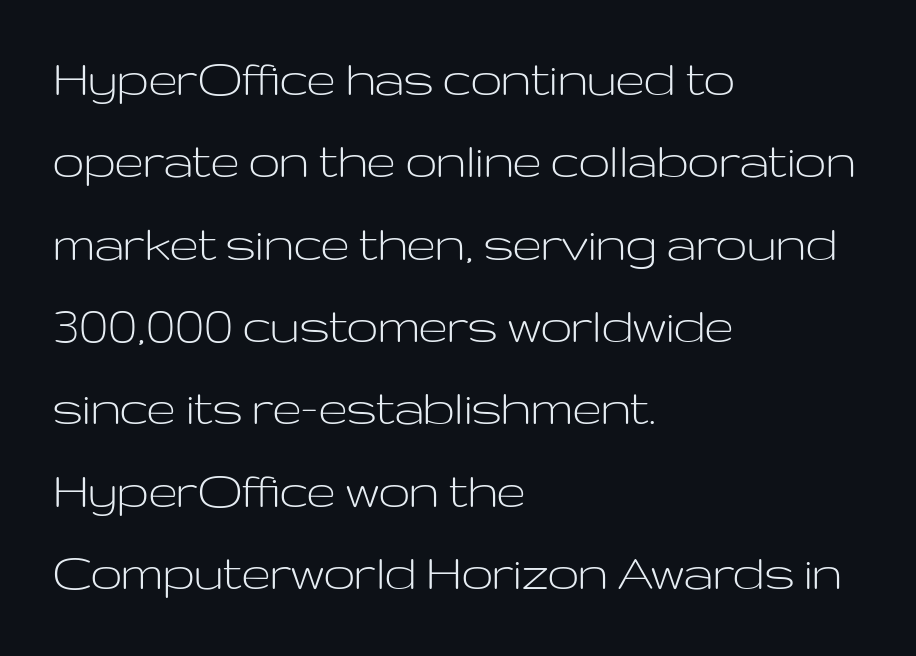
Leftover space on each line is placed entirely after the last word. The rendering uses natural spacing where letterforms have individual widths. Characters remain perfectly vertical along every line. The rows are spaced the way most documents space them. Stems here are at most as thick as an everyday book face.
